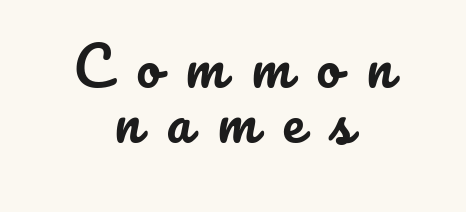
{"width": "normal", "stroke_contrast": "low", "x_height": "small", "monospaced": "no", "underline": "no", "align": "center", "line_spacing": "tight", "line_spacing_ratio": 1.01, "letter_spacing": "wide", "letter_spacing_em": 0.47, "glyph_px": 54}
